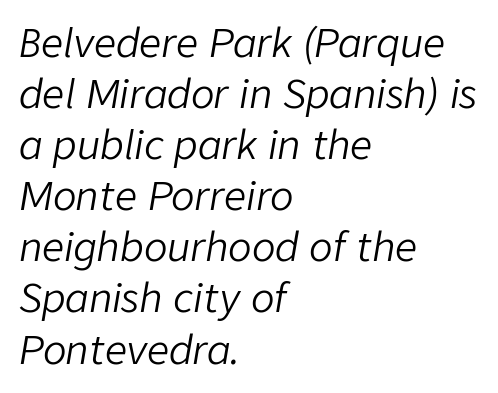
Is the letter spacing exaggerated? No — it looks like the ordinary default. These lines sit exactly where default settings would place them. The text block is weighted toward the left margin, trailing off unevenly rightward. The whole block is typeset with a tilt. Just letters on the line, the space beneath them empty.
